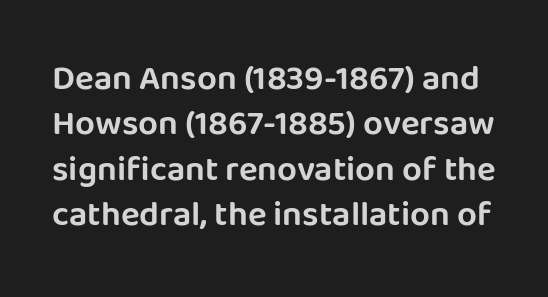
The passage shown has conventional tracking throughout. Words float on clear page, feet unadorned. The line-height multiplier appears to be the usual default. The rendering uses natural spacing where letterforms have individual widths. Vertical strokes here are truly vertical.
